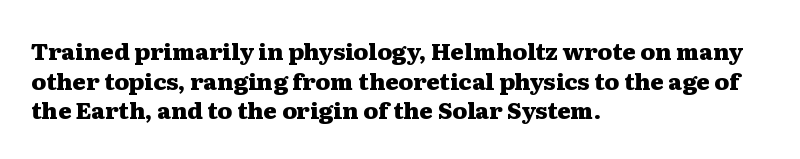
Q: Is the text bold? A: Yes.
Q: Is the text italic (slanted)? A: No, it is upright.
Q: Is the text underlined? A: No.
Q: How is the paragraph aligned? A: Left-aligned.
Q: Is the spacing between letters normal or unusually wide? A: Normal.
Q: Is the spacing between lines tight, normal or loose? A: Normal.
